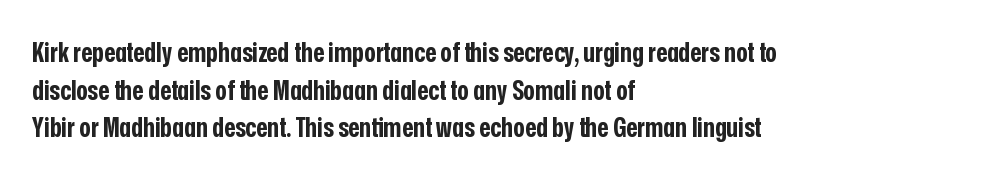
Its strokes are broad and dark, the hallmark of bold type. The letterforms sit shoulder to shoulder at normal distance. Horizontal alignment here is leftward, the default for most running prose. Each new line begins a customary step beneath the previous one. Has an underline been added? It has not. Characters remain perfectly vertical along every line.
